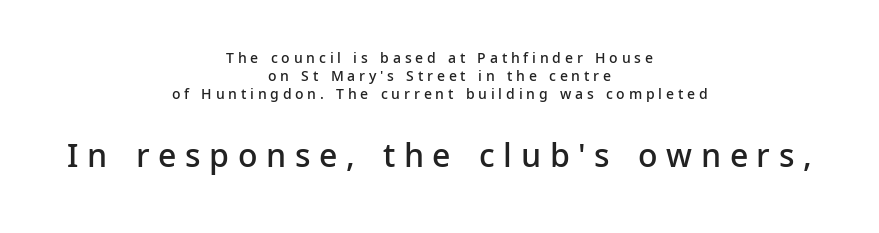
A fair bit of extra ink — the face is semibold, not bold. Typographically, this falls in the sans-serif category. The setting favours the middle, as headings and verse often do. Glyph-to-glyph distance is far greater than everyday printed text. Unmarked baselines from the first word to the last.
